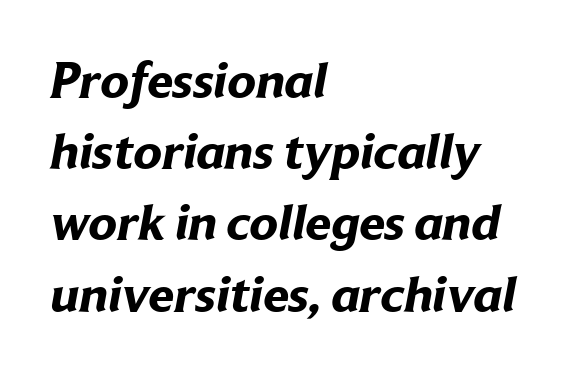
Short note: letters normally spaced. The glyphs are unaccompanied by any horizontal stroke below them. Serifs: no, the terminals of the letterforms are clean. Regarding leading, the lines here are spaced in the standard way. The ragged edge is on the right, which tells us the setting is flush left.
